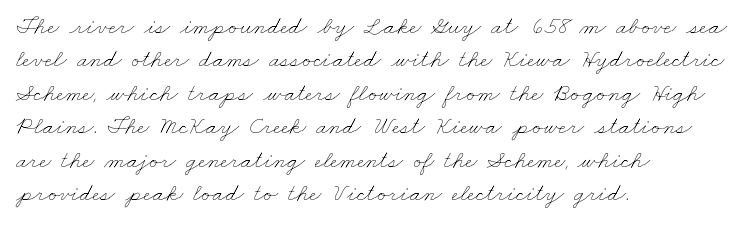
Heaviness? Minimal to ordinary, like unemphasized prose. The rendering keeps characters at their native spacing. Lines of text with bare space underneath. A student would call this left alignment; a typographer would say flush left, rag right. Evenly set lines give the paragraph a standard silhouette.
